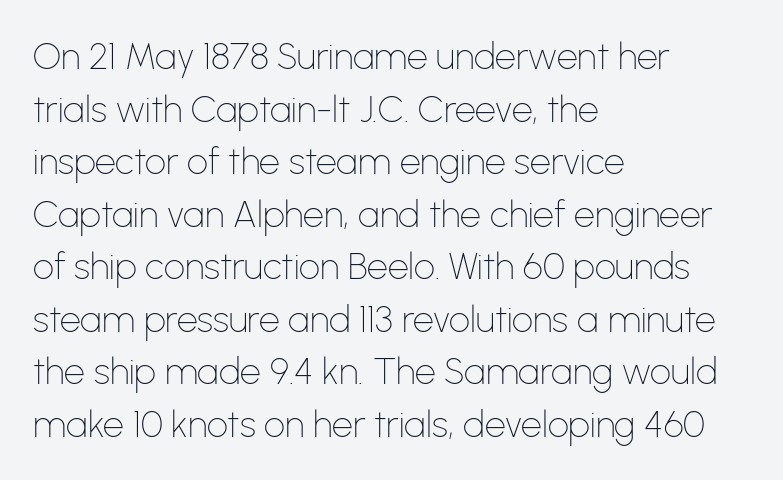
The image shows 37 px thin sans-serif type, upright; set left-aligned, normal line spacing (1.42x), normal letter spacing, not underlined; low stroke contrast and a medium x-height.
